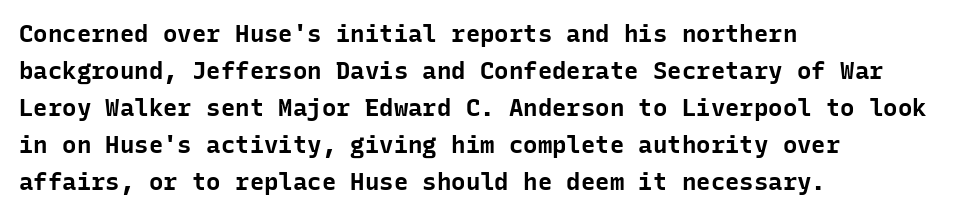
These lines sit exactly where default settings would place them. Descenders are the only things crossing below the line. As a designer I'd log this as weight 700, bold. Where is the straight margin? On the left. The axis of the letterforms is exactly vertical. No extra tracking has been applied to these lines.
